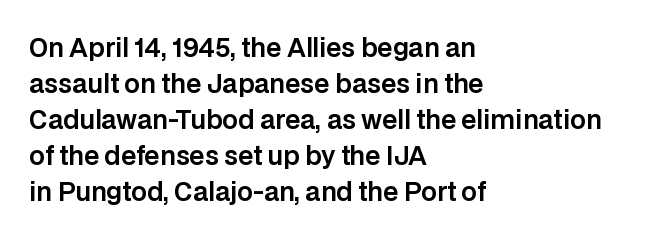
Q: Is the text italic (slanted)? A: No, it is upright.
Q: Is the text underlined? A: No.
Q: How is the paragraph aligned? A: Left-aligned.
Q: Is the spacing between letters normal or unusually wide? A: Normal.
Q: Is the spacing between lines tight, normal or loose? A: Normal.
